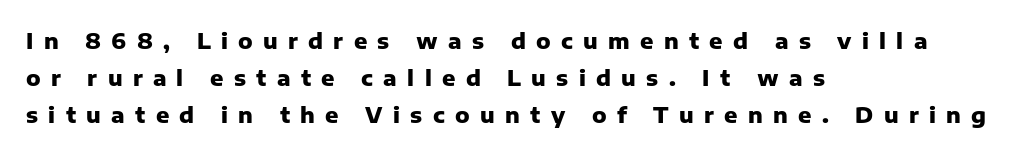
Q: Is the text bold? A: Yes.
Q: Is the text italic (slanted)? A: No, it is upright.
Q: Is the text underlined? A: No.
Q: How is the paragraph aligned? A: Left-aligned.
Q: Is the spacing between letters normal or unusually wide? A: Unusually wide.
Q: Is the spacing between lines tight, normal or loose? A: Normal.
